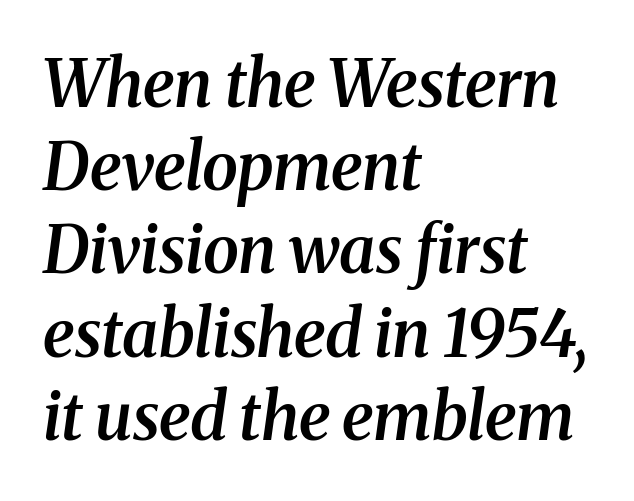
Note the varied advance widths — an 'i' is clearly narrower than an 'm'. Line starts are locked; line ends wander. A clean baseline with only descenders dipping below it. A normal amount of white space separates one row of letters from the next.
